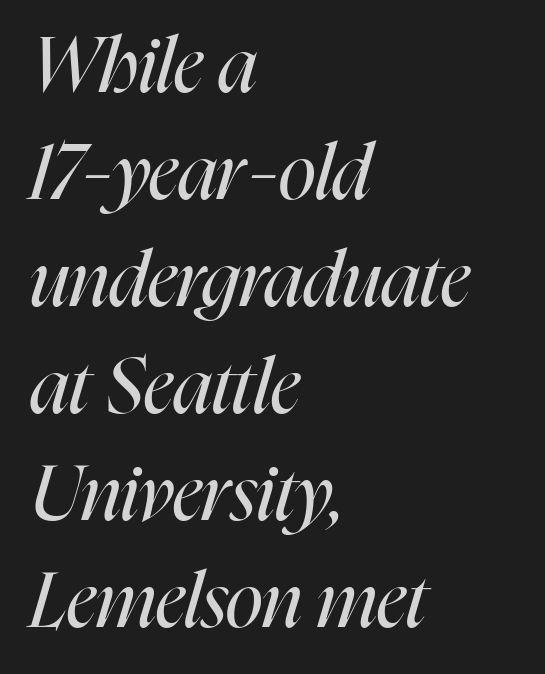
The characters are drawn with everyday or finer stroke widths. Here the glyphs are tracked normally, forming tight word shapes. These lines were composed using italics. The passage shown stacks its lines at a standard gap.
